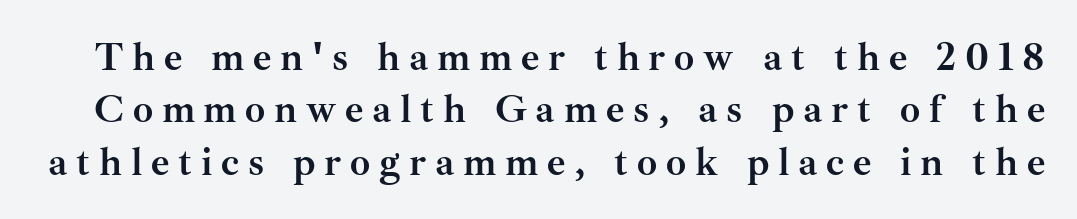
{"serif": "yes", "italic": "no", "bold": "yes", "weight": "semibold", "width": "normal", "stroke_contrast": "medium", "x_height": "small", "monospaced": "no", "underline": "no", "line_spacing": "normal", "line_spacing_ratio": 1.31, "letter_spacing": "wide", "letter_spacing_em": 0.22, "glyph_px": 40}
